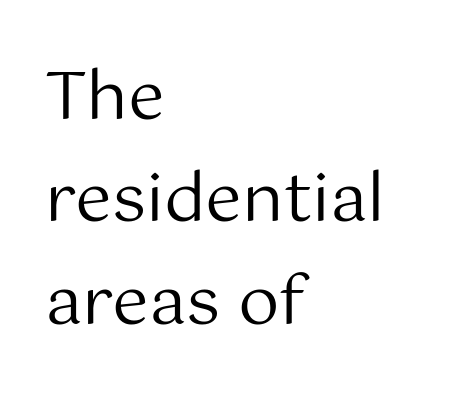
The tracking reads as untouched default to a designer's eye. Typographically, this falls in the sans-serif category. A typesetter would call this leading conventional body-copy spacing. Visually the block forms a straight wall on the left and a jagged coastline on the right. Words float on clear page, feet unadorned. Is the type heavy? It reads as light-to-regular instead.
